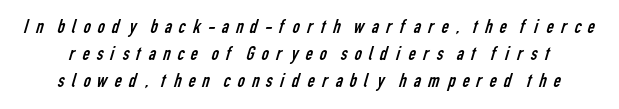
The image shows 20 px text type; set normal line spacing (1.36x), unusually wide letter spacing (+0.25 em), not underlined.
